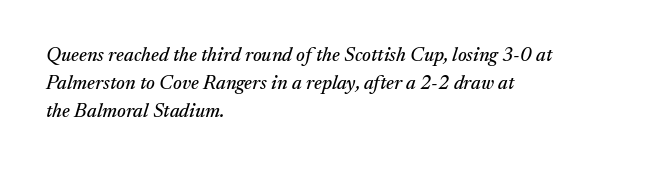
The image shows 20 px text type, italic (leaning right); set left-aligned, normal line spacing (1.39x), normal letter spacing, not underlined.
